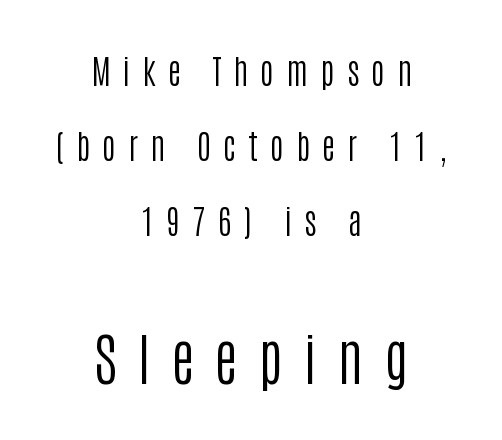
Scale increases going downward across the two blocks. Stems here are at most as thick as an everyday book face. The gap between lines stays unmarked. Grotesque or geometric, the face here clearly has no serifs.
